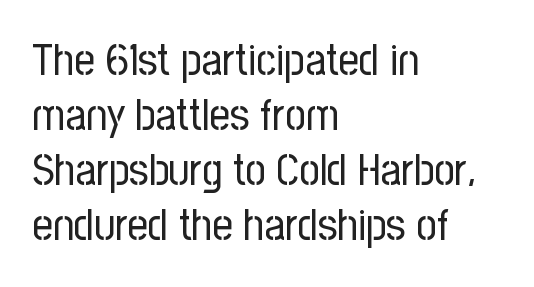
{"serif": "no", "italic": "no", "bold": "no", "weight": "regular", "width": "condensed", "stroke_contrast": "low", "x_height": "medium", "monospaced": "no", "underline": "no", "align": "left", "line_spacing_ratio": 1.22, "letter_spacing": "normal", "letter_spacing_em": 0.0, "glyph_px": 45}
